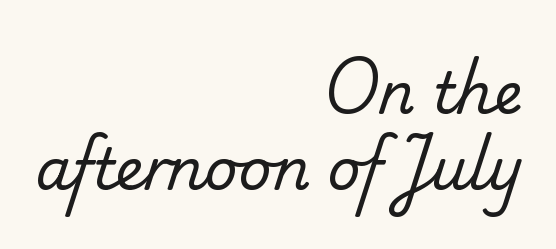
{"serif": "yes", "bold": "no", "weight": "regular", "width": "normal", "stroke_contrast": "low", "x_height": "small", "monospaced": "no", "underline": "no", "align": "right", "line_spacing": "normal", "line_spacing_ratio": 1.33, "letter_spacing": "normal", "letter_spacing_em": 0.0, "glyph_px": 57}
